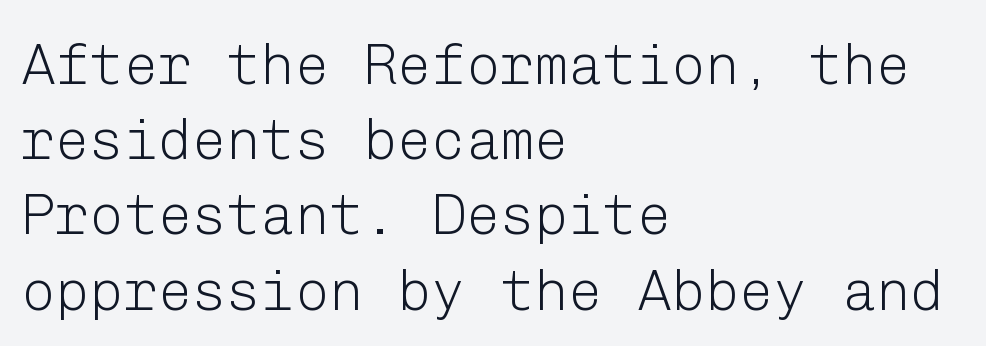
Q: Is the text bold? A: No.
Q: Is the text italic (slanted)? A: No, it is upright.
Q: Is the typeface a serif or a sans-serif typeface? A: Sans-serif.
Q: Is the text underlined? A: No.
Q: How is the paragraph aligned? A: Left-aligned.
Q: Is the spacing between letters normal or unusually wide? A: Normal.
Q: Is the spacing between lines tight, normal or loose? A: Normal.
Q: Width (condensed, normal, or wide)? A: Normal.
Q: Stroke contrast? A: Low.
Q: x-height? A: Medium.
